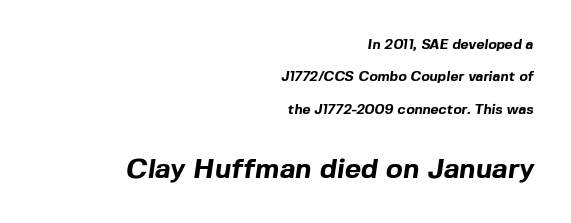
Q: Is the text bold? A: Yes.
Q: Is the typeface a serif or a sans-serif typeface? A: Sans-serif.
Q: Is the text underlined? A: No.
Q: How is the paragraph aligned? A: Right-aligned.
Q: Is the spacing between letters normal or unusually wide? A: Normal.
Q: Is the spacing between lines tight, normal or loose? A: Loose.
Q: Which block of text is set in a larger size, the first (top) or the second (bottom)? A: The second (bottom) one.
Q: Width (condensed, normal, or wide)? A: Normal.
Q: x-height? A: Medium.
Q: Monospaced? A: No.
